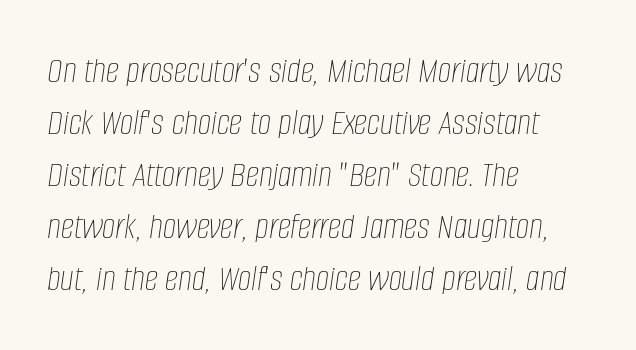
{"italic": "yes", "lean": "right", "slant_degrees": 8, "bold": "no", "weight": "thin", "width": "condensed", "stroke_contrast": "low", "x_height": "large", "monospaced": "no", "underline": "no", "align": "left", "line_spacing": "normal", "line_spacing_ratio": 1.37, "letter_spacing": "normal", "letter_spacing_em": 0.0, "glyph_px": 38}
